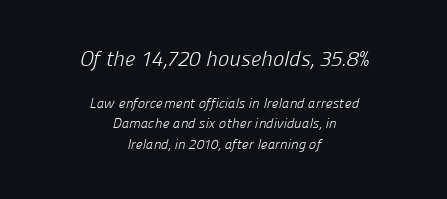
The image shows 21 px text type; set centered, normal line spacing (1.47x), normal letter spacing, not underlined; the first (top) block is 1.5x larger.
